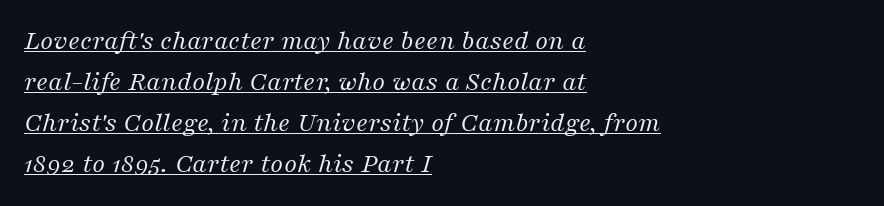
The image shows 28 px regular-weight serif type, italic (leaning right); set left-aligned, normal line spacing (1.47x), normal letter spacing, underlined; medium stroke contrast and a medium x-height.
